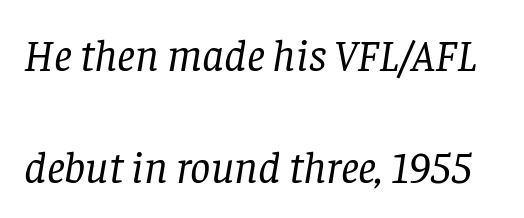
{"serif": "yes", "italic": "yes", "lean": "right", "slant_degrees": 8, "bold": "no", "weight": "regular", "width": "normal", "stroke_contrast": "low", "x_height": "large", "monospaced": "no", "underline": "no", "line_spacing": "loose", "line_spacing_ratio": 2.49, "letter_spacing": "normal", "letter_spacing_em": 0.0, "glyph_px": 45}
